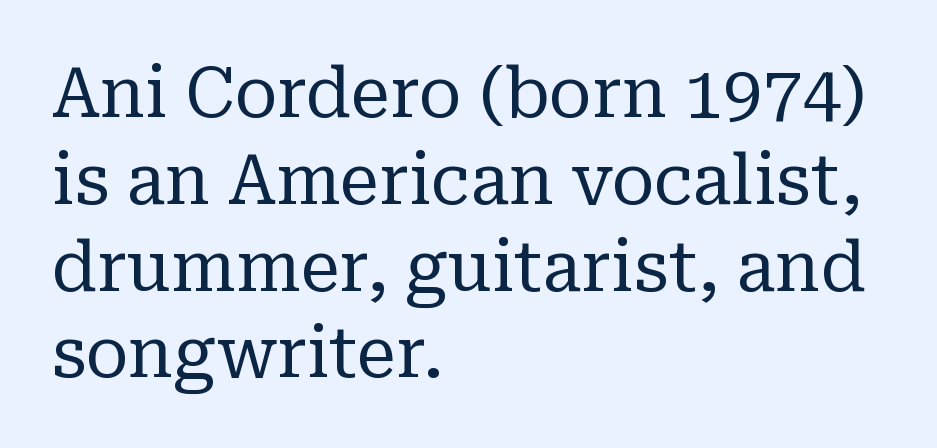
Q: Is the text bold? A: No.
Q: Is the text italic (slanted)? A: No, it is upright.
Q: Is the typeface a serif or a sans-serif typeface? A: Serif.
Q: Is the text underlined? A: No.
Q: How is the paragraph aligned? A: Left-aligned.
Q: Is the spacing between letters normal or unusually wide? A: Normal.
Q: Width (condensed, normal, or wide)? A: Normal.
Q: Stroke contrast? A: Low.
Q: x-height? A: Medium.
Q: Monospaced? A: No.
